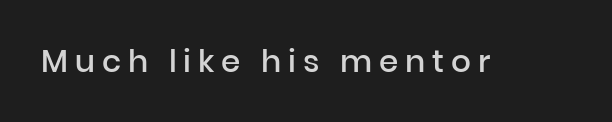
Posture: upright roman. You can tell from the bare stems that sans-serif type was used. The line texture is sparse and dotted thanks to wide tracking. The passage shown is typed in a proportional face where columns would drift.
